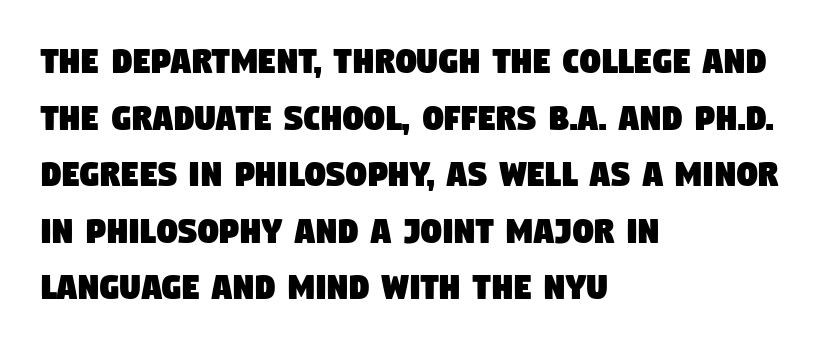
The image shows 41 px condensed sans-serif type; set left-aligned, normal line spacing (1.38x), normal letter spacing, not underlined; low stroke contrast and a large x-height.
